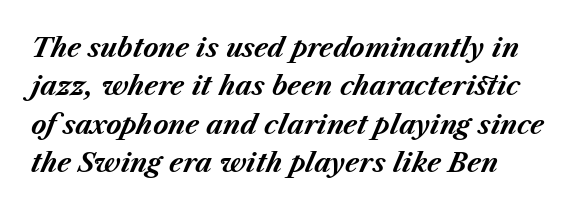
The image shows 26 px bold type, italic (leaning right); set normal line spacing (1.48x), normal letter spacing, not underlined.
